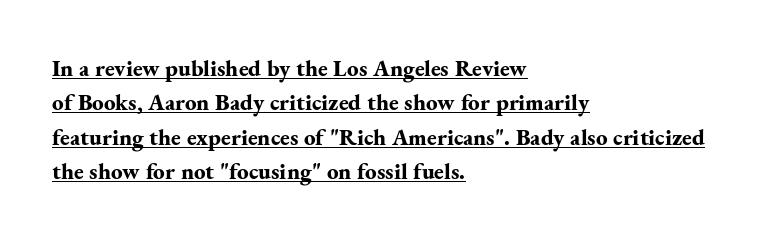
{"italic": "no", "bold": "yes", "underline": "yes", "align": "left", "line_spacing": "normal", "line_spacing_ratio": 1.49, "letter_spacing": "normal", "letter_spacing_em": 0.0, "glyph_px": 23}
